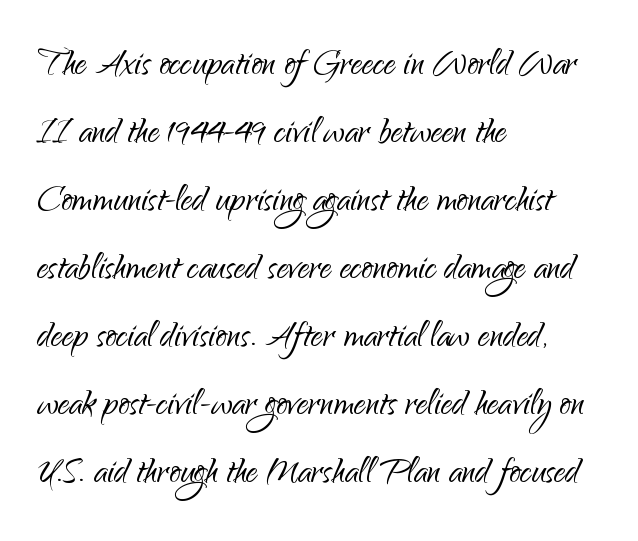
Q: Is the text bold? A: No.
Q: Is the text italic (slanted)? A: Yes.
Q: Is the typeface a serif or a sans-serif typeface? A: Sans-serif.
Q: Is the text underlined? A: No.
Q: How is the paragraph aligned? A: Left-aligned.
Q: Is the spacing between letters normal or unusually wide? A: Normal.
Q: Is the spacing between lines tight, normal or loose? A: Normal.
Q: Width (condensed, normal, or wide)? A: Normal.
Q: Stroke contrast? A: Low.
Q: x-height? A: Small.
Q: Monospaced? A: No.
